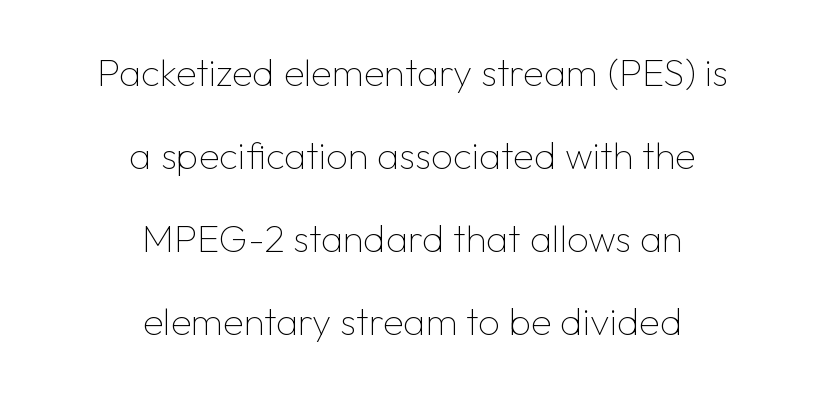
Q: Is the text bold? A: No.
Q: Is the text italic (slanted)? A: No, it is upright.
Q: Is the typeface a serif or a sans-serif typeface? A: Sans-serif.
Q: Is the text underlined? A: No.
Q: How is the paragraph aligned? A: Centered.
Q: Is the spacing between letters normal or unusually wide? A: Normal.
Q: Is the spacing between lines tight, normal or loose? A: Loose.
Q: Width (condensed, normal, or wide)? A: Normal.
Q: Stroke contrast? A: Low.
Q: x-height? A: Medium.
Q: Monospaced? A: No.
